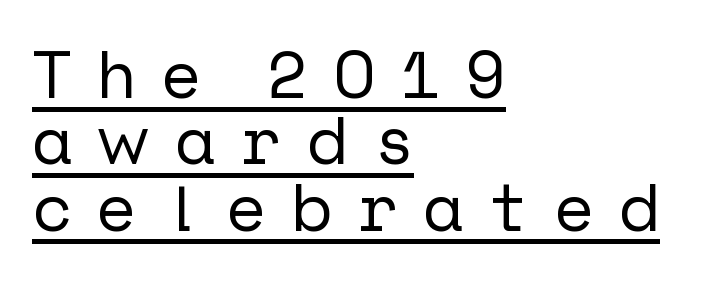
Observe the wide spacing: letters keep a clear distance from each other. These lines were composed using upright roman letters. The vertical gap from one line to the next is small. The text block is weighted toward the left margin, trailing off unevenly rightward. The face used here is a sans, in the tradition of grotesques and geometrics.
